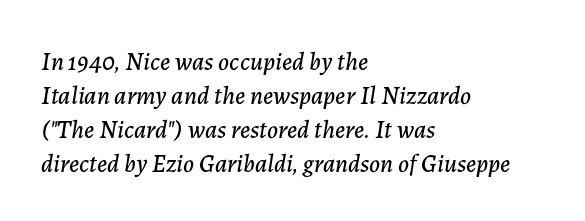
{"italic": "yes", "lean": "right", "slant_degrees": 7, "underline": "no", "align": "left", "line_spacing": "normal", "line_spacing_ratio": 1.36, "letter_spacing": "normal", "letter_spacing_em": 0.0, "glyph_px": 25}
